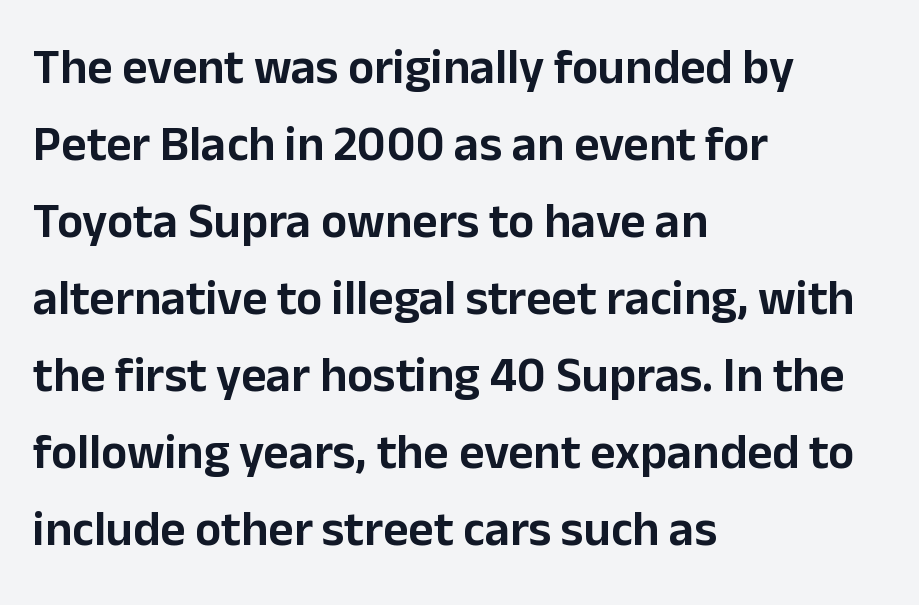
The image shows 49 px sans-serif type, upright; set left-aligned, normal line spacing (1.57x), normal letter spacing, not underlined; low stroke contrast and a medium x-height.
